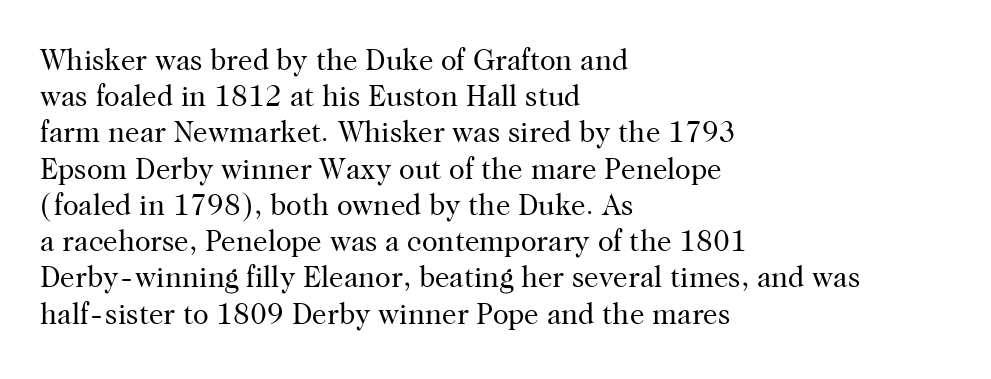
The image shows 29 px regular-weight serif type, upright; set left-aligned, normal line spacing (1.25x), normal letter spacing, not underlined; high stroke contrast and a medium x-height.
